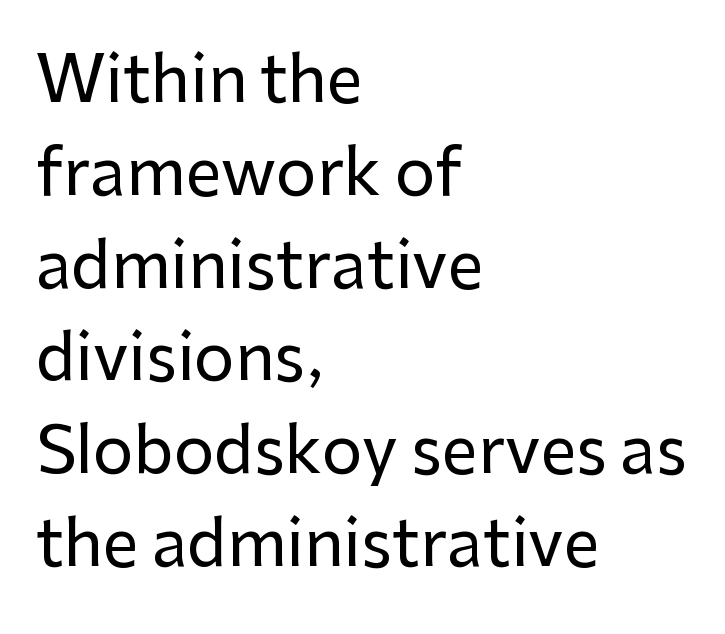
Between one letter and the next there's only the usual sliver of space. Every character sits straight up, as roman type does. The rag falls on the right side of this text block. Check under the words: just untouched page.
